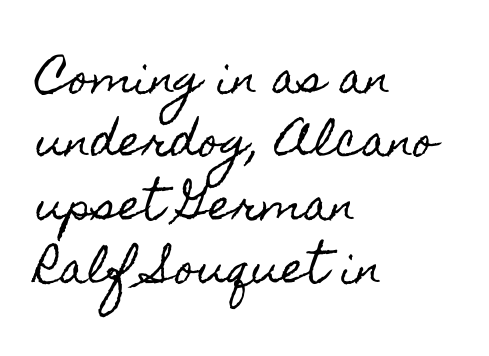
{"width": "condensed", "x_height": "small", "monospaced": "no", "underline": "no", "align": "left", "line_spacing": "normal", "line_spacing_ratio": 1.51, "letter_spacing": "normal", "letter_spacing_em": 0.0, "glyph_px": 42}
